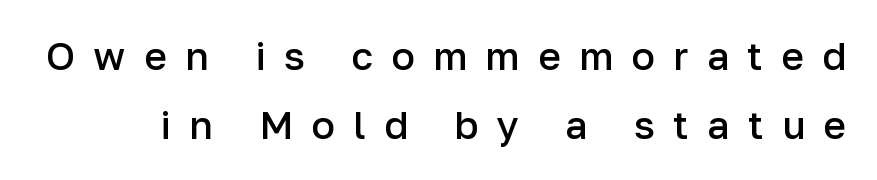
The image shows 39 px semibold sans-serif type, upright; set line spacing 1.77x, unusually wide letter spacing (+0.47 em), not underlined; low stroke contrast and a medium x-height.
